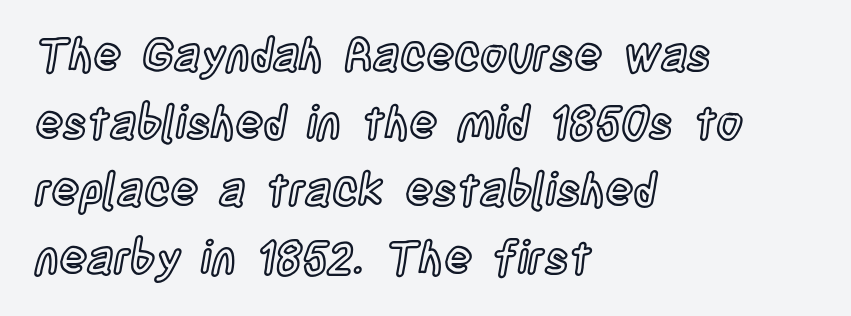
{"width": "condensed", "x_height": "large", "monospaced": "no", "underline": "no", "align": "left", "line_spacing": "normal", "line_spacing_ratio": 1.47, "letter_spacing": "normal", "letter_spacing_em": 0.0, "glyph_px": 46}
